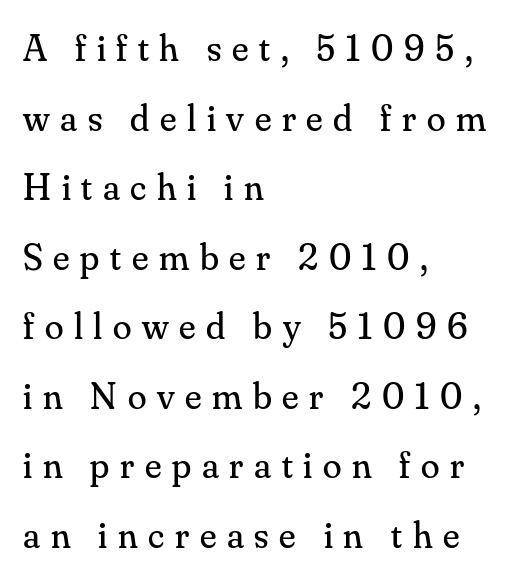
The font's upright variant was chosen for this text. The lines in this sample share a left origin and differ only in where they stop. Look at the tracking — it's clearly loosened, letters drifting apart. Just letters on the line, the space beneath them empty. The face used here is seriffed, in the tradition of book romans. Vertical stems look standard width or narrower in stroke.
